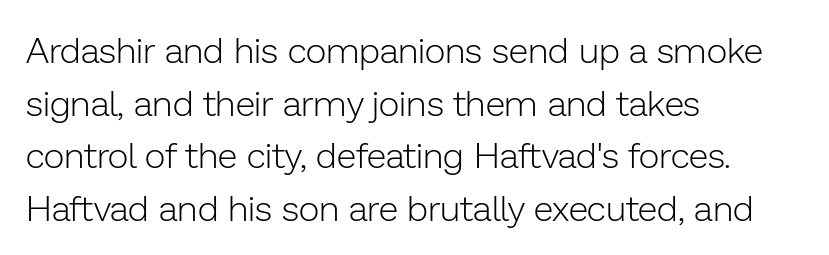
Q: Is the text bold? A: No.
Q: Is the text italic (slanted)? A: No, it is upright.
Q: Is the typeface a serif or a sans-serif typeface? A: Sans-serif.
Q: Is the text underlined? A: No.
Q: How is the paragraph aligned? A: Left-aligned.
Q: Is the spacing between letters normal or unusually wide? A: Normal.
Q: Is the spacing between lines tight, normal or loose? A: Normal.
Q: Width (condensed, normal, or wide)? A: Normal.
Q: Stroke contrast? A: Low.
Q: x-height? A: Medium.
Q: Monospaced? A: No.
